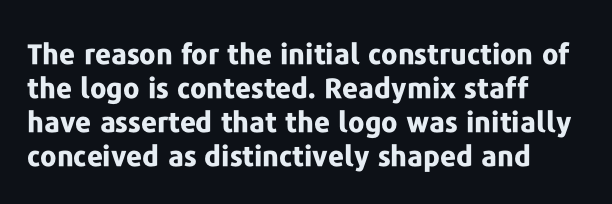
{"serif": "no", "italic": "no", "bold": "yes", "weight": "bold", "width": "normal", "stroke_contrast": "low", "x_height": "medium", "monospaced": "no", "underline": "no", "align": "left", "line_spacing_ratio": 1.22, "letter_spacing": "normal", "letter_spacing_em": 0.0, "glyph_px": 28}
